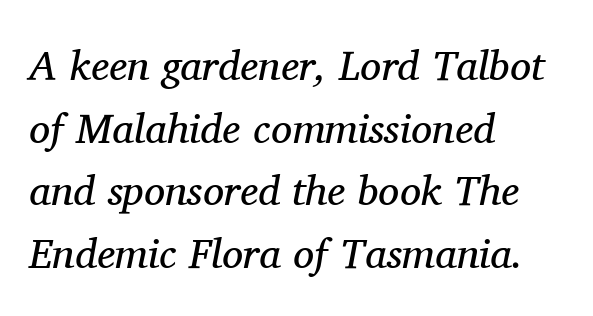
Q: Is the text bold? A: No.
Q: Is the text italic (slanted)? A: Yes, it leans right by about 11 degrees.
Q: Is the typeface a serif or a sans-serif typeface? A: Serif.
Q: Is the text underlined? A: No.
Q: How is the paragraph aligned? A: Left-aligned.
Q: Is the spacing between letters normal or unusually wide? A: Normal.
Q: Is the spacing between lines tight, normal or loose? A: Normal.
Q: Width (condensed, normal, or wide)? A: Normal.
Q: Stroke contrast? A: Medium.
Q: x-height? A: Medium.
Q: Monospaced? A: No.
